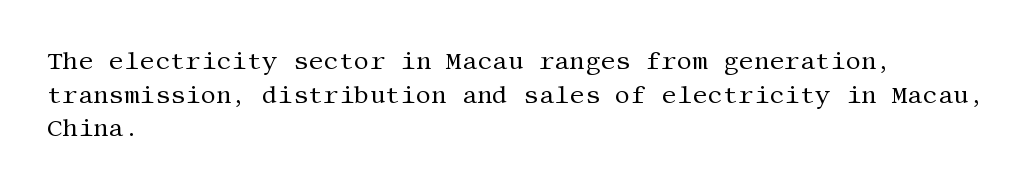
{"italic": "no", "bold": "no", "underline": "no", "align": "left", "line_spacing": "normal", "line_spacing_ratio": 1.4, "letter_spacing": "normal", "letter_spacing_em": 0.0, "glyph_px": 24}
